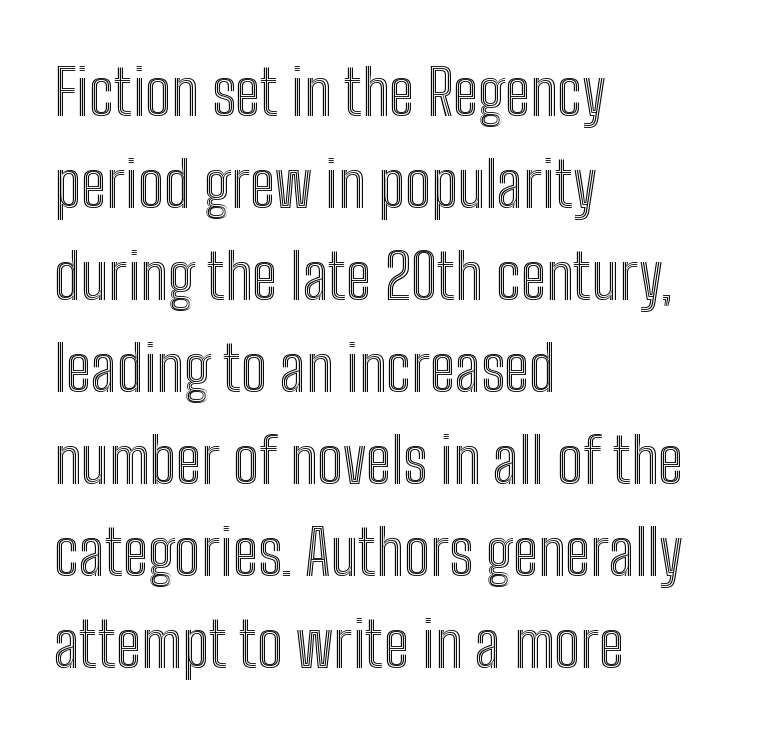
Q: Is the text italic (slanted)? A: No, it is upright.
Q: Is the text underlined? A: No.
Q: How is the paragraph aligned? A: Left-aligned.
Q: Is the spacing between letters normal or unusually wide? A: Normal.
Q: Is the spacing between lines tight, normal or loose? A: Normal.
Q: Width (condensed, normal, or wide)? A: Condensed.
Q: x-height? A: Medium.
Q: Monospaced? A: No.
